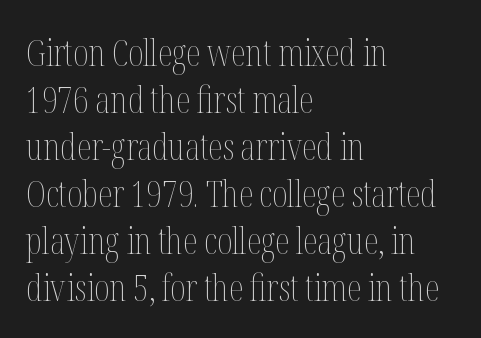
Short and long lines alike share a common starting point at left. The block of text has a typical density, with ordinary space between rows. Between one letter and the next there's only the usual sliver of space. The passage shown is not underscored anywhere.
